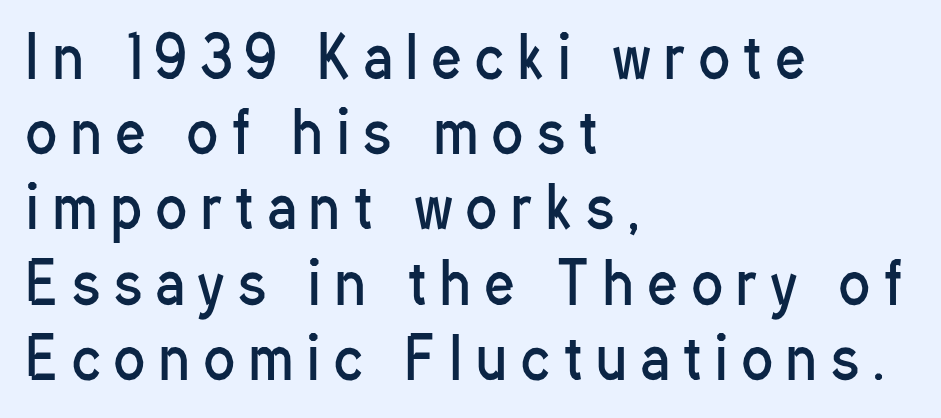
Q: Is the text bold? A: No.
Q: Is the text italic (slanted)? A: No, it is upright.
Q: Is the typeface a serif or a sans-serif typeface? A: Sans-serif.
Q: Is the text underlined? A: No.
Q: How is the paragraph aligned? A: Left-aligned.
Q: Is the spacing between letters normal or unusually wide? A: Unusually wide.
Q: Is the spacing between lines tight, normal or loose? A: Normal.
Q: Width (condensed, normal, or wide)? A: Condensed.
Q: Stroke contrast? A: Low.
Q: x-height? A: Medium.
Q: Monospaced? A: No.
